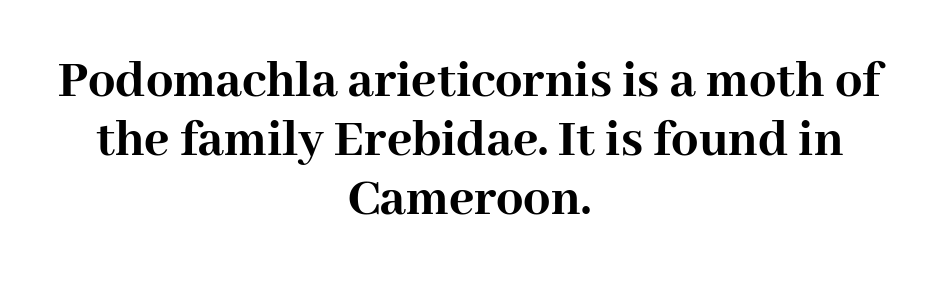
{"serif": "yes", "italic": "no", "bold": "yes", "weight": "semibold", "width": "normal", "stroke_contrast": "high", "x_height": "medium", "monospaced": "no", "underline": "no", "align": "center", "line_spacing": "tight", "line_spacing_ratio": 1.09, "letter_spacing": "normal", "letter_spacing_em": 0.0, "glyph_px": 54}
